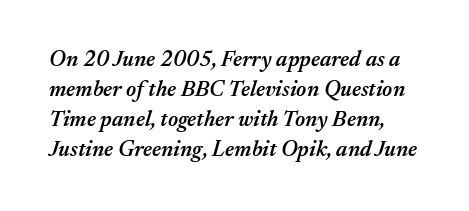
The specimen omits any rule beneath the text block's lines. This rendering leaves character spacing at its baseline value. Slant detected: the letters are inclined. The passage shown is semibold, sitting just below true bold. Quick note: interline space is typical.
